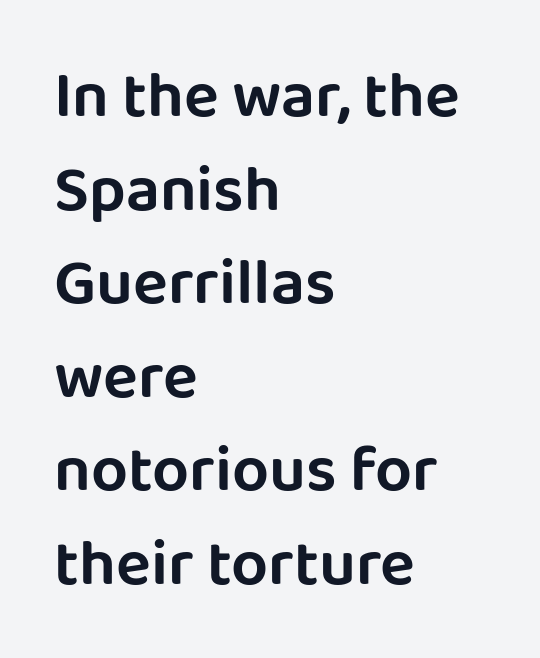
{"serif": "no", "italic": "no", "width": "normal", "stroke_contrast": "low", "x_height": "large", "monospaced": "no", "underline": "no", "align": "left", "line_spacing": "normal", "line_spacing_ratio": 1.44, "letter_spacing": "normal", "letter_spacing_em": 0.0, "glyph_px": 65}
